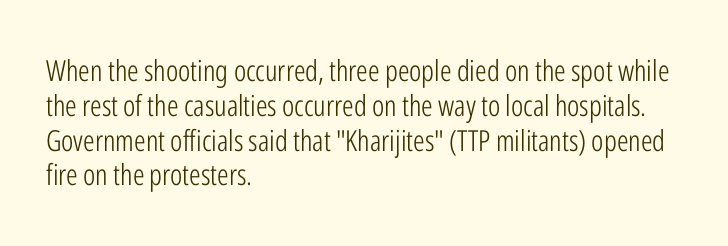
Q: Is the text bold? A: No.
Q: Is the text italic (slanted)? A: No, it is upright.
Q: Is the typeface a serif or a sans-serif typeface? A: Sans-serif.
Q: Is the text underlined? A: No.
Q: How is the paragraph aligned? A: Left-aligned.
Q: Is the spacing between letters normal or unusually wide? A: Normal.
Q: Width (condensed, normal, or wide)? A: Condensed.
Q: Stroke contrast? A: Low.
Q: x-height? A: Medium.
Q: Monospaced? A: No.
